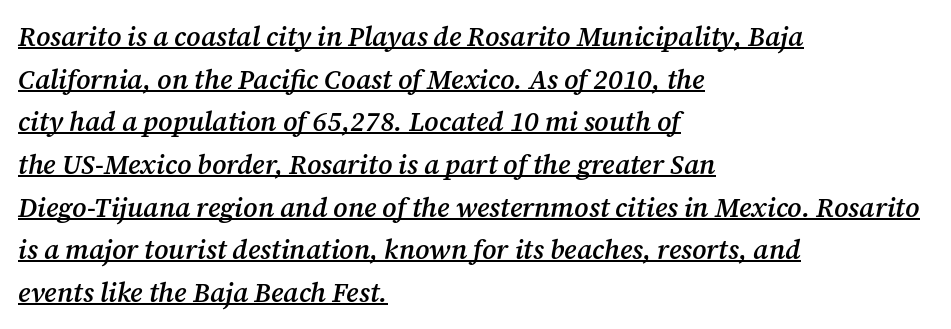
Q: Is the text bold? A: Semi-bold.
Q: Is the text italic (slanted)? A: Yes, it leans right by about 12 degrees.
Q: Is the text underlined? A: Yes.
Q: How is the paragraph aligned? A: Left-aligned.
Q: Is the spacing between letters normal or unusually wide? A: Normal.
Q: Is the spacing between lines tight, normal or loose? A: Normal.
